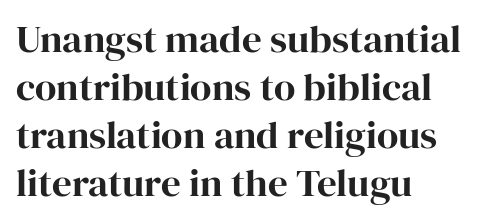
Q: Is the text italic (slanted)? A: No, it is upright.
Q: Is the typeface a serif or a sans-serif typeface? A: Serif.
Q: Is the text underlined? A: No.
Q: How is the paragraph aligned? A: Left-aligned.
Q: Is the spacing between letters normal or unusually wide? A: Normal.
Q: Width (condensed, normal, or wide)? A: Normal.
Q: Stroke contrast? A: High.
Q: x-height? A: Medium.
Q: Monospaced? A: No.
